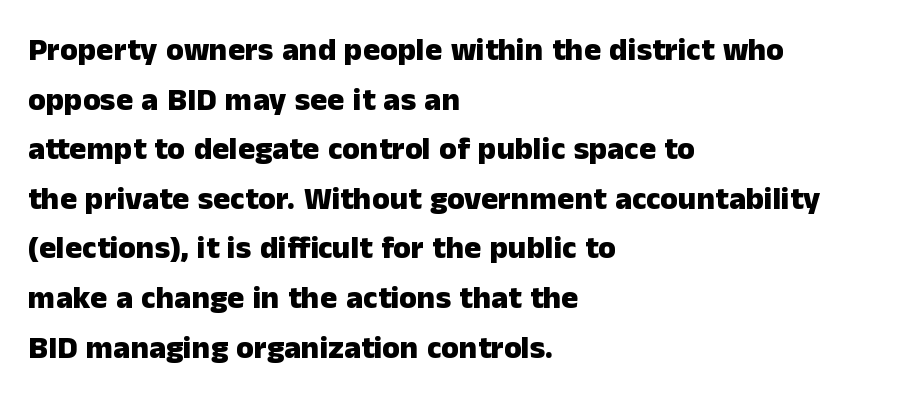
The image shows 32 px heavy sans-serif type, upright; set left-aligned, normal line spacing (1.55x), normal letter spacing, not underlined; low stroke contrast and a medium x-height.
